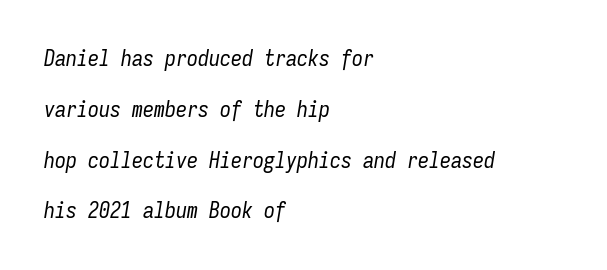
This is oblique type, the kind used for emphasis or titles. Unmarked baselines from the first word to the last. Stems here are at most as thick as an everyday book face. The compositor pushed each line to the left boundary. The rendering keeps characters at their native spacing. One glance says open: line gaps are wider than usual.
